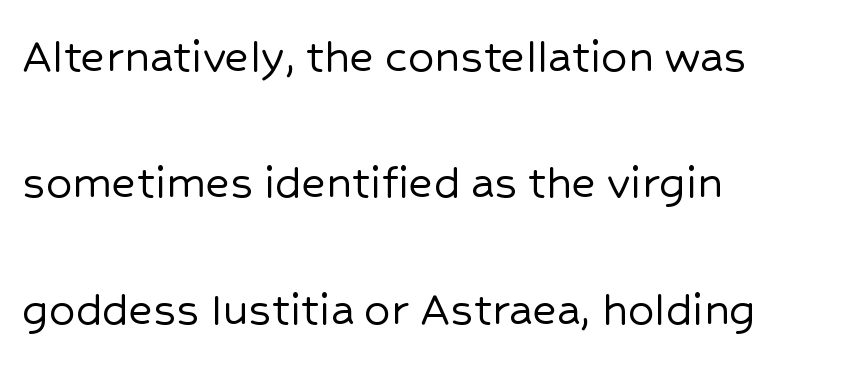
Posture: vertical. Caption: multi-line text, flush left, ragged right. The face used here is proportionally spaced, like ordinary book or web type. Here the glyphs are tracked normally, forming tight word shapes.
